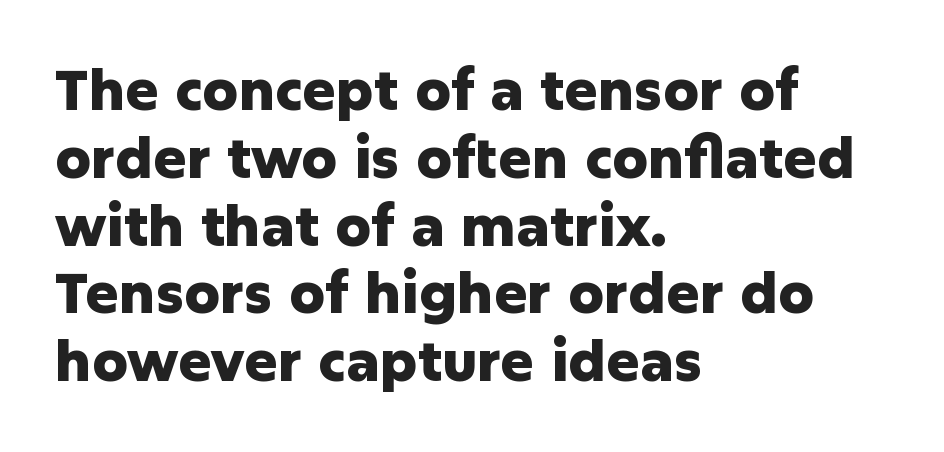
Does extra space separate the letters? No, they use regular spacing. Each row of text sits above clean, open space. Does the copy run flush right? No — it runs flush left. A typesetter would label this face a sans. Quick note: not italic, upright.
